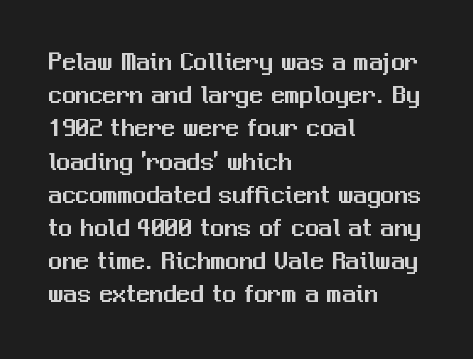
Every row of glyphs begins at an identical x-position on the left. These lines were composed using upright roman letters. Standard letterfit; no display-style spreading of the glyphs. The glyphs are unaccompanied by any horizontal stroke below them.
